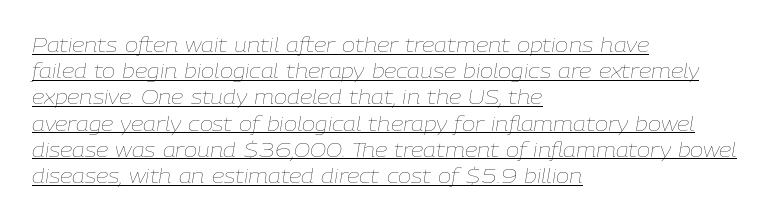
{"italic": "yes", "lean": "right", "slant_degrees": 9, "bold": "no", "underline": "yes", "align": "left", "line_spacing": "normal", "line_spacing_ratio": 1.31, "letter_spacing": "normal", "letter_spacing_em": 0.0, "glyph_px": 20}
